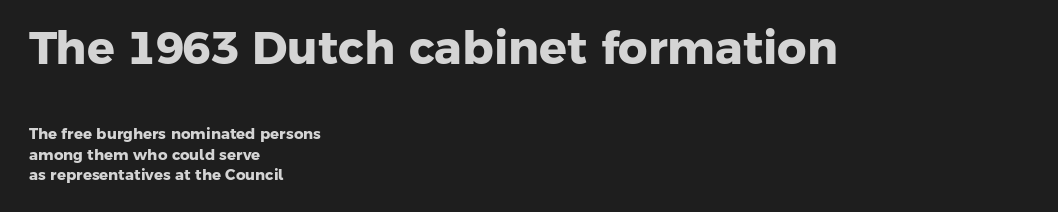
This sample uses a sans-serif face. Leading: standard. The ragged edge is on the right, which tells us the setting is flush left. Compared with an ordinary text face, these strokes are far heavier — a full bold. Decoration check: the copy has no underline. Size hierarchy here favors the leading block over the trailing one.
